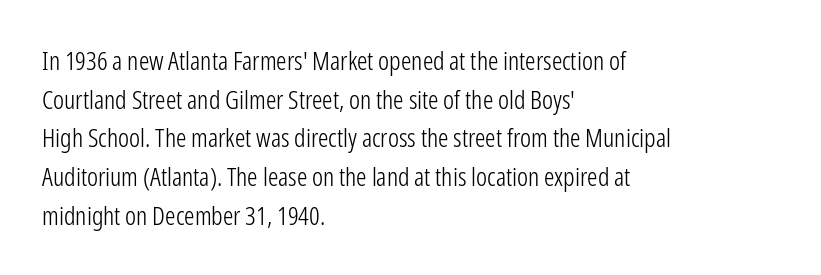
The image shows 26 px text type, upright; set left-aligned, normal line spacing (1.49x), normal letter spacing, not underlined.
